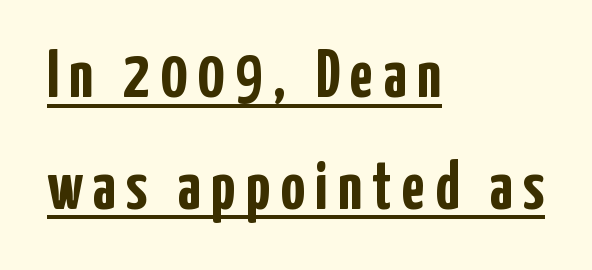
The image shows 68 px semibold, condensed sans-serif type, upright; set left-aligned, normal line spacing (1.64x), underlined; low stroke contrast and a medium x-height.
